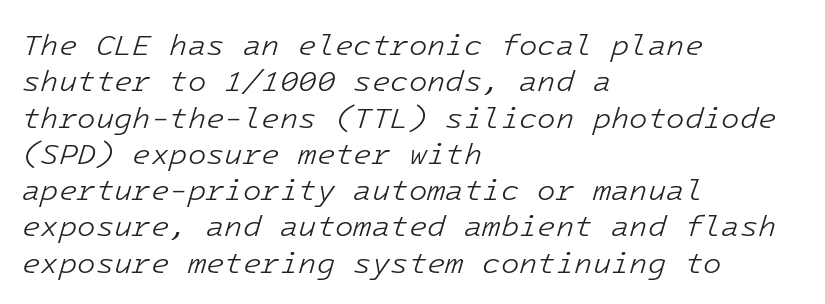
This sample uses an oblique cut, with every glyph tilted off the vertical. Plain, unruled lines of type. Where is the straight margin? On the left. The letterforms sit at book weight or below. Inter-character spacing is left at the font's built-in metrics.
